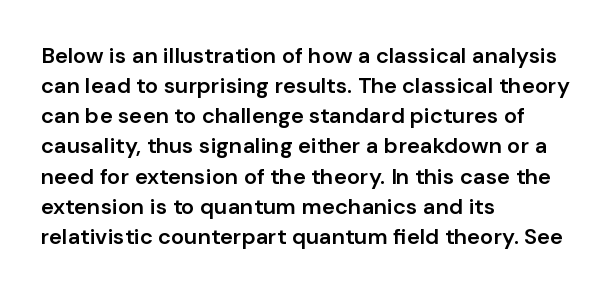
The rows are spaced the way most documents space them. Default kerning and tracking; the words read as compact shapes. Reading down the block, your eye returns to a fixed left position each line. The lettering stays uniformly vertical, giving the passage a roman look. Set as a demibold, roughly 600 on the weight scale.
